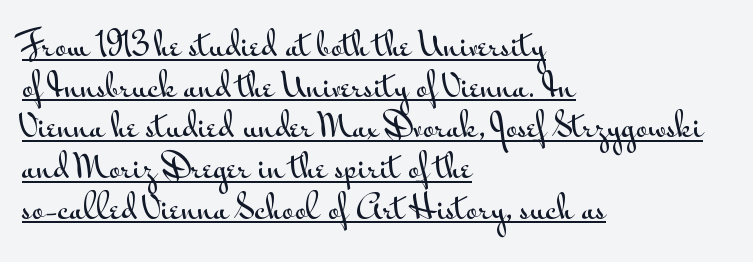
The image shows 32 px wide sans-serif type; set left-aligned, normal line spacing (1.27x), normal letter spacing, underlined; medium stroke contrast and a small x-height.
